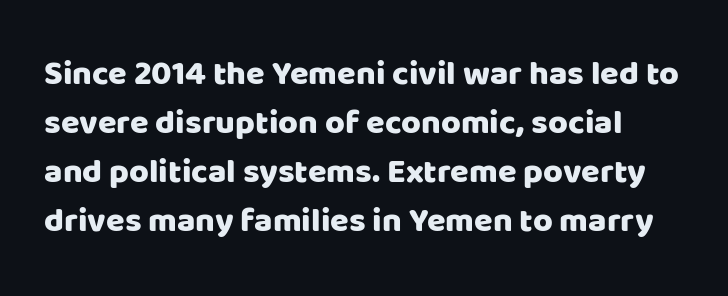
Q: Is the text italic (slanted)? A: No, it is upright.
Q: Is the typeface a serif or a sans-serif typeface? A: Sans-serif.
Q: Is the text underlined? A: No.
Q: Is the spacing between letters normal or unusually wide? A: Normal.
Q: Is the spacing between lines tight, normal or loose? A: Normal.
Q: Width (condensed, normal, or wide)? A: Normal.
Q: Stroke contrast? A: Low.
Q: x-height? A: Large.
Q: Monospaced? A: No.
